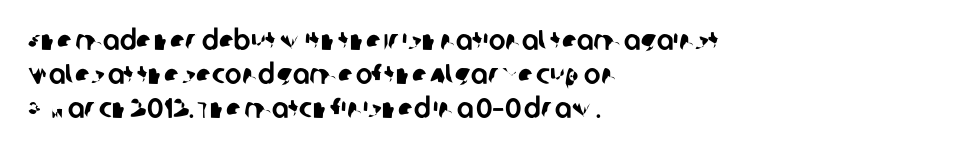
Q: Is the typeface a serif or a sans-serif typeface? A: Sans-serif.
Q: Is the text underlined? A: No.
Q: How is the paragraph aligned? A: Left-aligned.
Q: Is the spacing between letters normal or unusually wide? A: Normal.
Q: Width (condensed, normal, or wide)? A: Normal.
Q: Stroke contrast? A: Low.
Q: x-height? A: Large.
Q: Monospaced? A: No.
